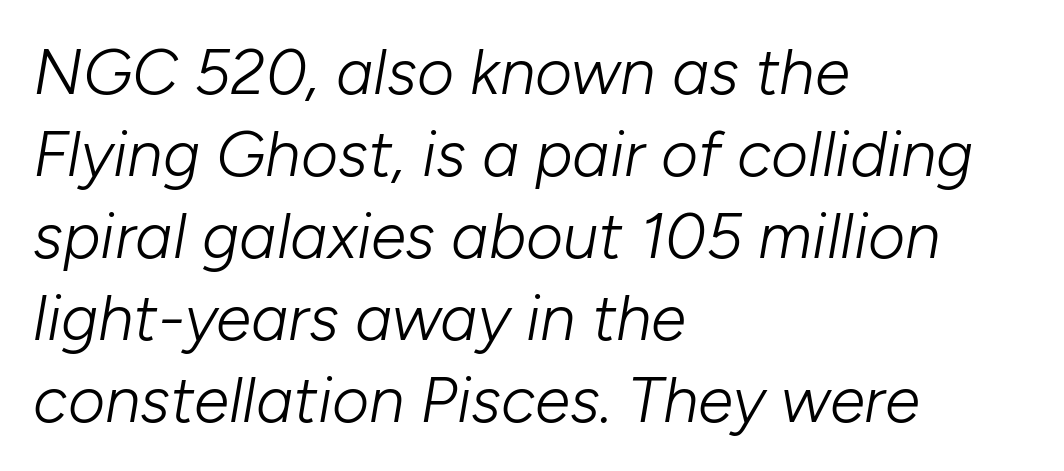
Q: Is the text bold? A: No.
Q: Is the text italic (slanted)? A: Yes, it leans right by about 10 degrees.
Q: Is the text underlined? A: No.
Q: How is the paragraph aligned? A: Left-aligned.
Q: Is the spacing between letters normal or unusually wide? A: Normal.
Q: Is the spacing between lines tight, normal or loose? A: Normal.
Q: Width (condensed, normal, or wide)? A: Normal.
Q: Stroke contrast? A: Low.
Q: x-height? A: Medium.
Q: Monospaced? A: No.
